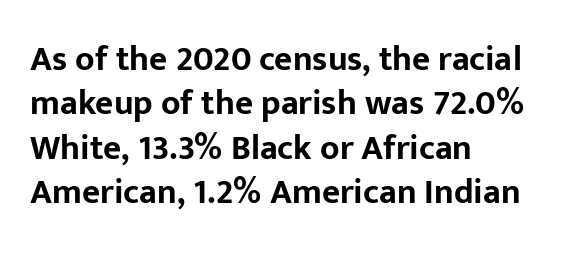
The letters advance in unequal steps, a hallmark of proportional type. Honestly, there is no underline to notice here at all. Does the type have serifs? No, each stem ends abruptly. This block has exactly the height ordinary leading produces. You'd pick this weight for a headline — it's a proper bold.
